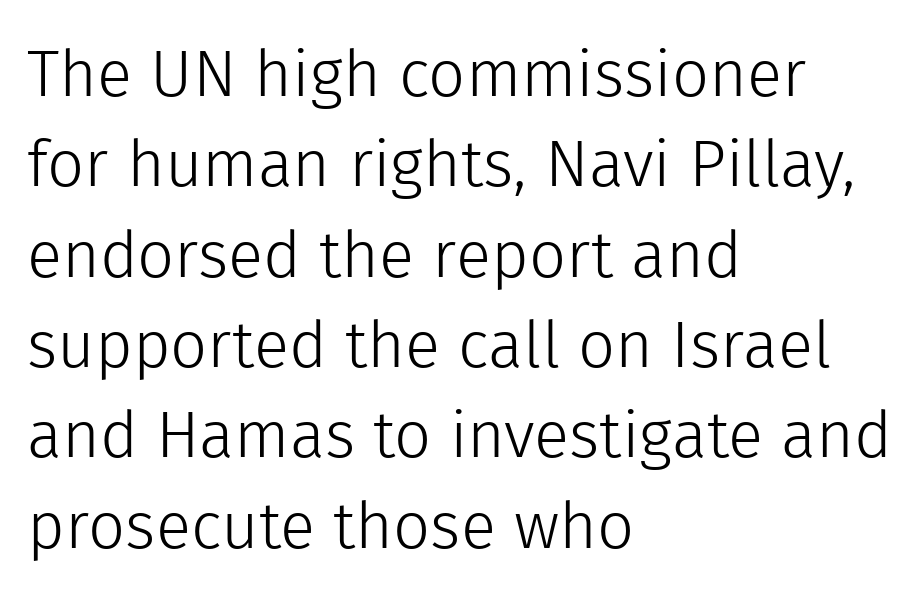
Q: Is the text bold? A: No.
Q: Is the text italic (slanted)? A: No, it is upright.
Q: Is the typeface a serif or a sans-serif typeface? A: Sans-serif.
Q: Is the text underlined? A: No.
Q: How is the paragraph aligned? A: Left-aligned.
Q: Is the spacing between letters normal or unusually wide? A: Normal.
Q: Is the spacing between lines tight, normal or loose? A: Normal.
Q: Width (condensed, normal, or wide)? A: Normal.
Q: x-height? A: Medium.
Q: Monospaced? A: No.
